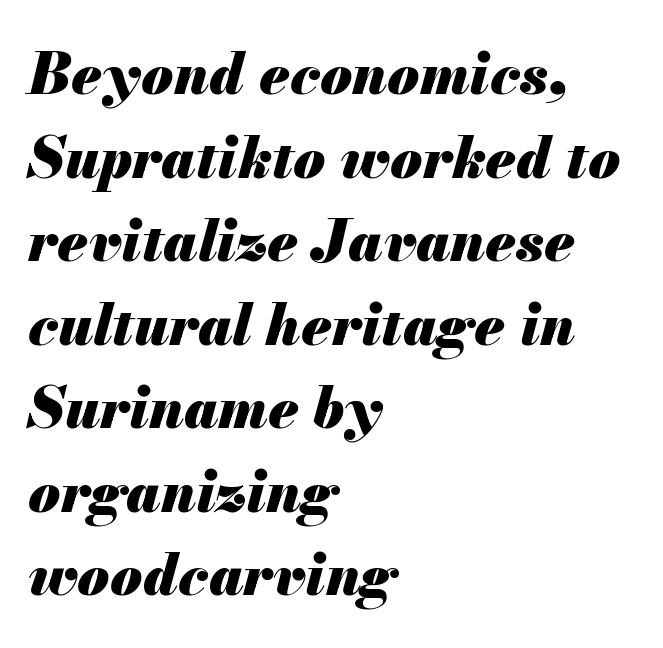
The image shows 58 px heavy type, italic (leaning right); set left-aligned, normal line spacing (1.44x), normal letter spacing, not underlined; medium stroke contrast and a small x-height.
